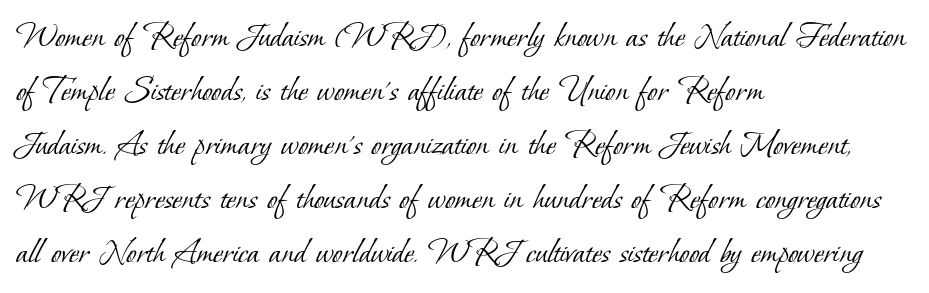
Is there much room between lines? A standard amount, neither cramped nor airy. Reading down the block, your eye returns to a fixed left position each line. Character widths vary here, with narrow letters taking less room than wide ones. The characters display serif detailing at their extremities. Is this a heavy cut? Hardly; it is regular or lighter. The space beneath each line is pristine and unruled.
